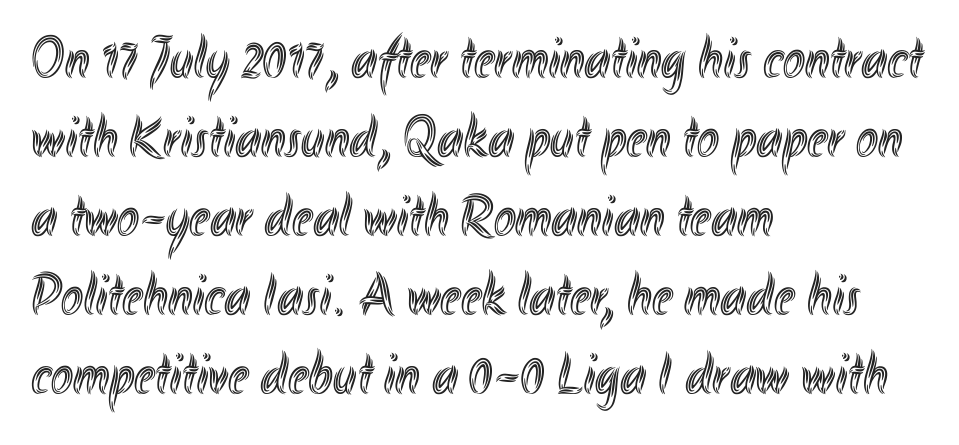
This sample keeps an unexceptional amount of space between lines. Words float on clear page, feet unadorned. These lines are set flush left with a ragged right edge. Between one letter and the next there's only the usual sliver of space.
